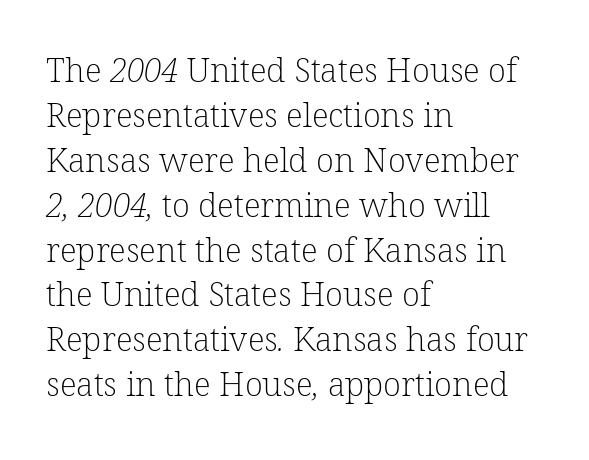
The image shows 33 px light serif type; set left-aligned, normal line spacing (1.36x), normal letter spacing, not underlined; low stroke contrast and a medium x-height.
